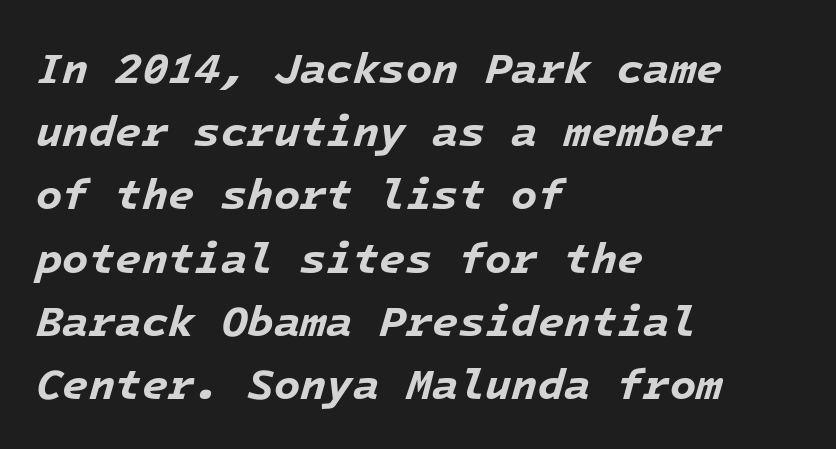
The image shows 43 px bold type, italic (leaning right), monospaced; set left-aligned, normal line spacing (1.47x), normal letter spacing, not underlined; low stroke contrast and a medium x-height.
